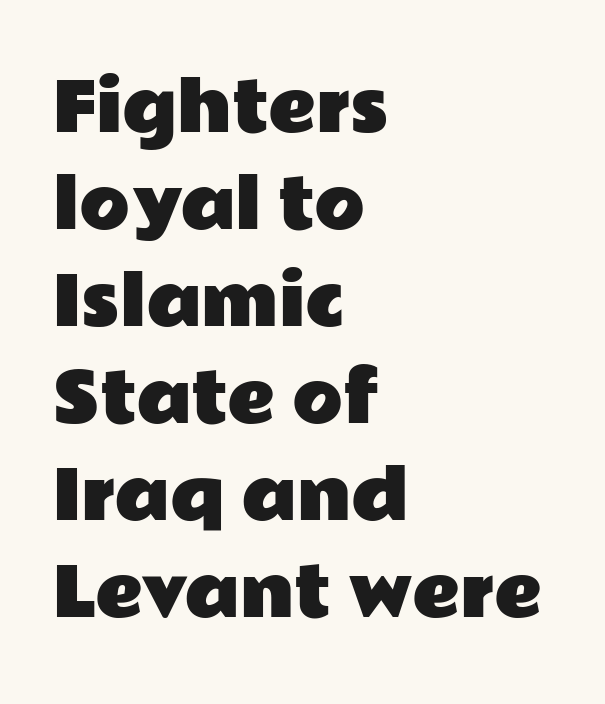
Q: Is the text italic (slanted)? A: No, it is upright.
Q: Is the typeface a serif or a sans-serif typeface? A: Sans-serif.
Q: Is the text underlined? A: No.
Q: How is the paragraph aligned? A: Left-aligned.
Q: Is the spacing between letters normal or unusually wide? A: Normal.
Q: Is the spacing between lines tight, normal or loose? A: Normal.
Q: Width (condensed, normal, or wide)? A: Wide.
Q: Stroke contrast? A: Low.
Q: x-height? A: Medium.
Q: Monospaced? A: No.
